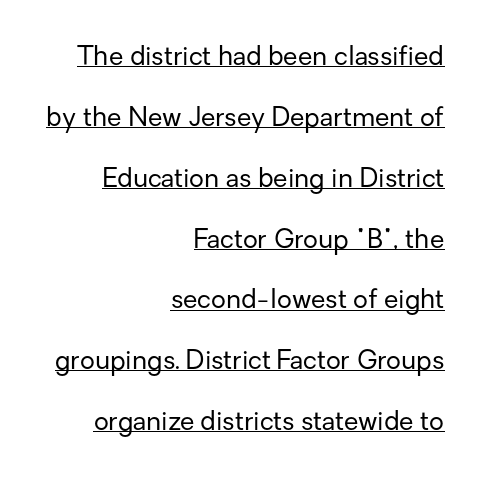
Rendered with straight, roman letterforms. Line endings align vertically; line beginnings do not. The rendering uses a large line-height, opening up the rows. Like a heading marked for emphasis, these lines bear an underscore.
